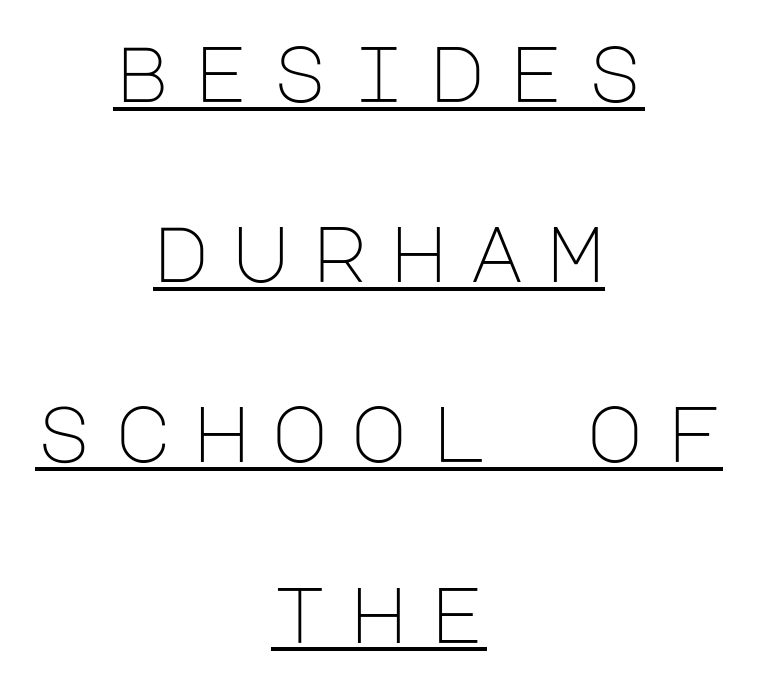
A great deal of white space separates one row of letters from the next. Caption: lettering with a line underneath. Which margin do the lines hug? Neither — every line sits in the middle. The glyphs in this specimen are sans serif. The strokes are not fattened; the text isn't bold. What stands out about the letter spacing? Its width — letters are far apart.
